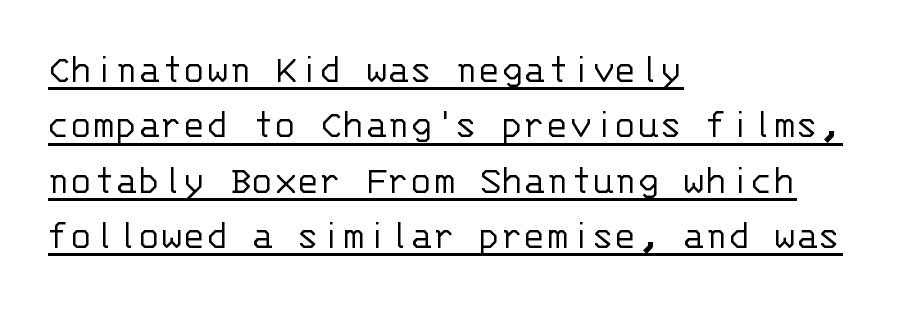
The image shows 42 px light sans-serif type, upright, monospaced; set left-aligned, normal line spacing (1.32x), normal letter spacing, underlined; low stroke contrast and a large x-height.
